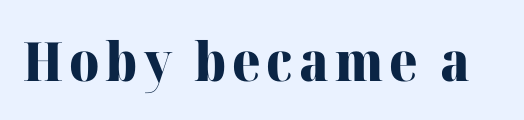
Q: Is the text bold? A: Yes.
Q: Is the text italic (slanted)? A: No, it is upright.
Q: Is the typeface a serif or a sans-serif typeface? A: Serif.
Q: Is the text underlined? A: No.
Q: Width (condensed, normal, or wide)? A: Normal.
Q: Stroke contrast? A: High.
Q: x-height? A: Medium.
Q: Monospaced? A: No.
